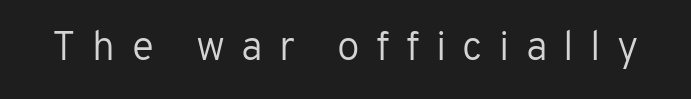
{"serif": "no", "italic": "no", "bold": "no", "weight": "regular", "width": "normal", "stroke_contrast": "low", "x_height": "medium", "monospaced": "no", "underline": "no", "letter_spacing": "wide", "letter_spacing_em": 0.4, "glyph_px": 41}
